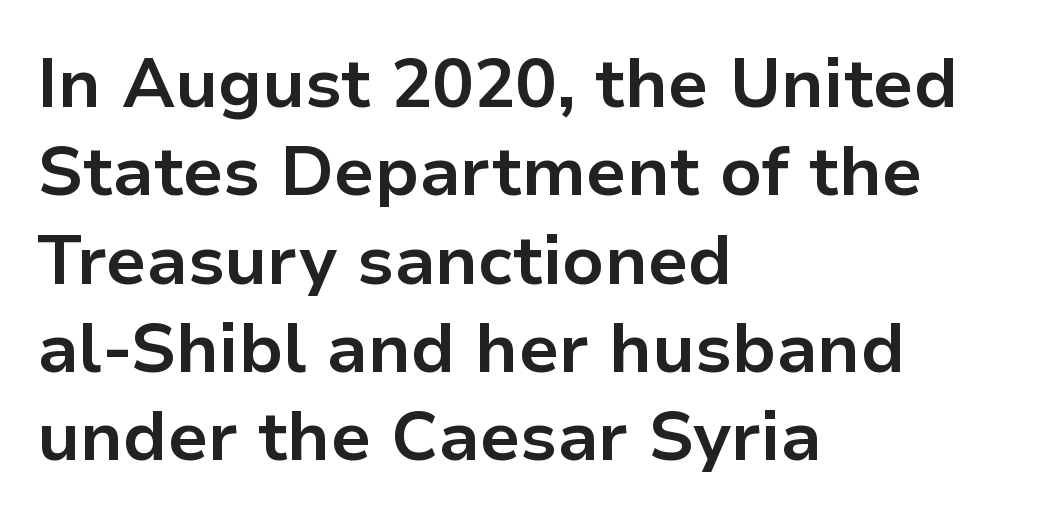
Q: Is the text bold? A: Yes.
Q: Is the text italic (slanted)? A: No, it is upright.
Q: Is the typeface a serif or a sans-serif typeface? A: Sans-serif.
Q: Is the text underlined? A: No.
Q: How is the paragraph aligned? A: Left-aligned.
Q: Is the spacing between letters normal or unusually wide? A: Normal.
Q: Is the spacing between lines tight, normal or loose? A: Normal.
Q: Width (condensed, normal, or wide)? A: Normal.
Q: Stroke contrast? A: Low.
Q: x-height? A: Medium.
Q: Monospaced? A: No.
